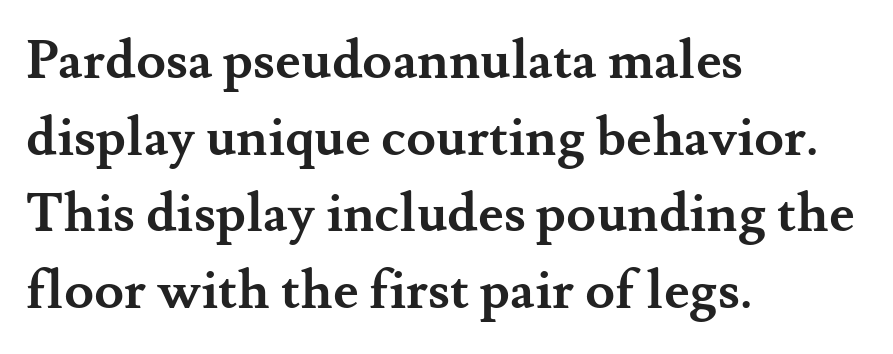
The image shows 54 px semibold serif type, upright; set left-aligned, normal line spacing (1.42x), normal letter spacing, not underlined; medium stroke contrast and a small x-height.
